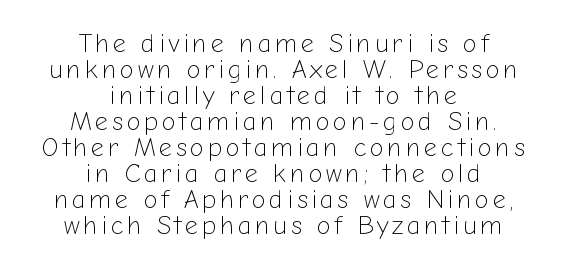
Q: Is the text bold? A: No.
Q: Is the text italic (slanted)? A: No, it is upright.
Q: Is the text underlined? A: No.
Q: How is the paragraph aligned? A: Centered.
Q: Is the spacing between lines tight, normal or loose? A: Tight.
